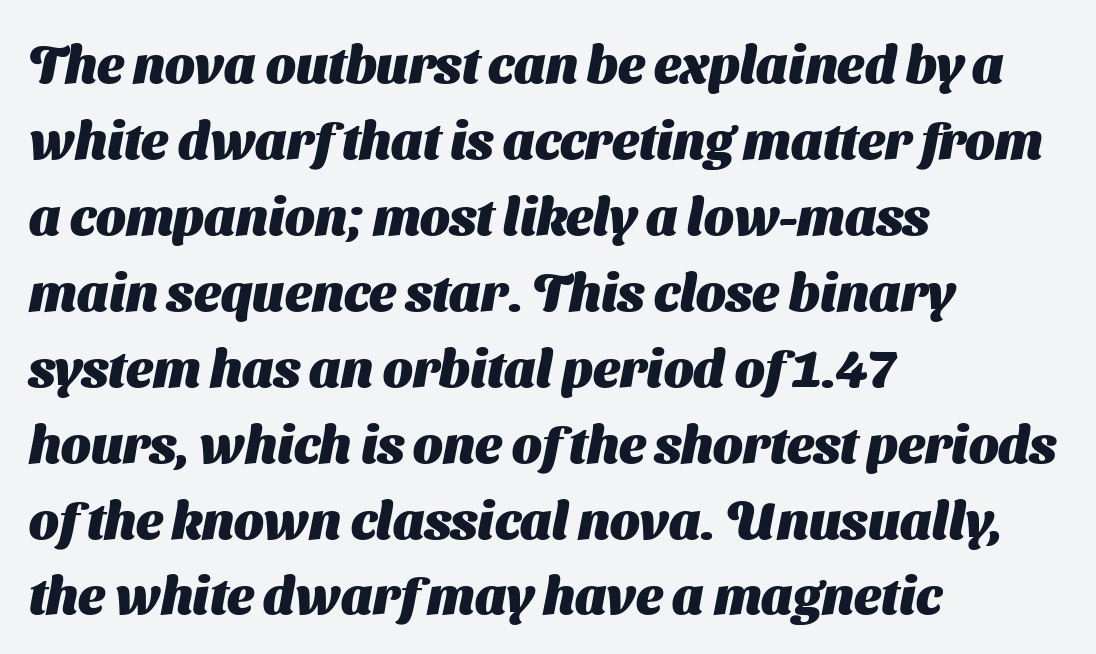
The image shows 52 px heavy sans-serif type; set left-aligned, normal line spacing (1.46x), normal letter spacing, not underlined; medium stroke contrast and a medium x-height.
